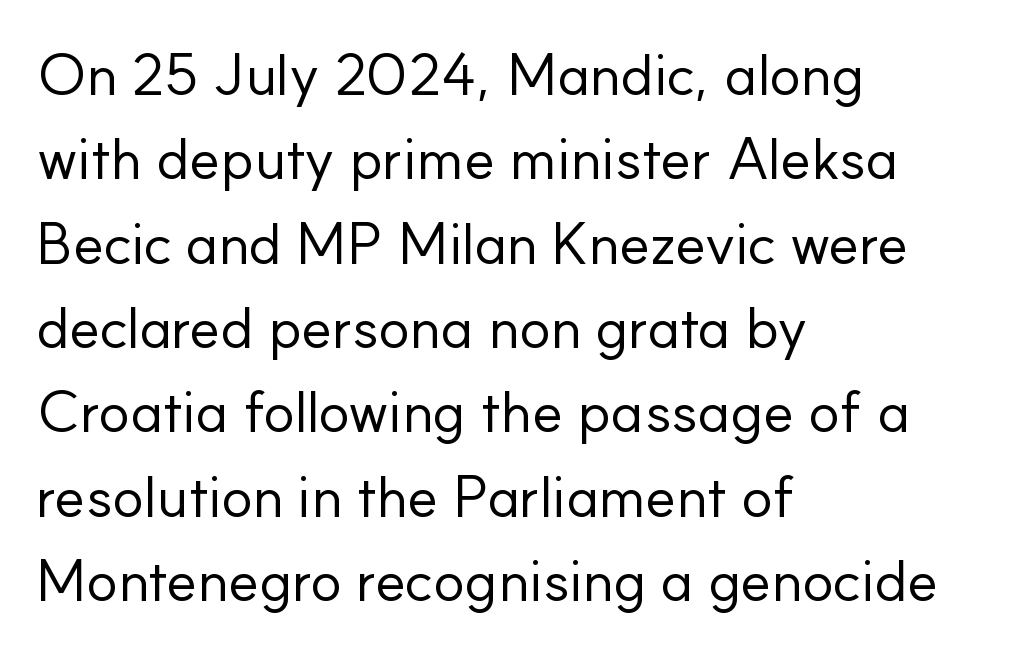
{"serif": "no", "italic": "no", "bold": "no", "weight": "regular", "width": "normal", "stroke_contrast": "low", "x_height": "small", "monospaced": "no", "underline": "no", "align": "left", "line_spacing": "normal", "line_spacing_ratio": 1.43, "letter_spacing": "normal", "letter_spacing_em": 0.0, "glyph_px": 59}
